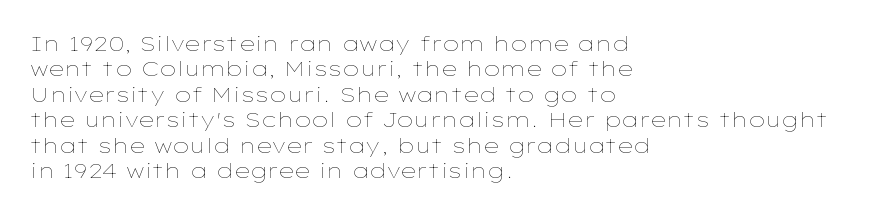
The image shows 21 px text type, upright; set left-aligned, line spacing 1.21x, normal letter spacing, not underlined.
